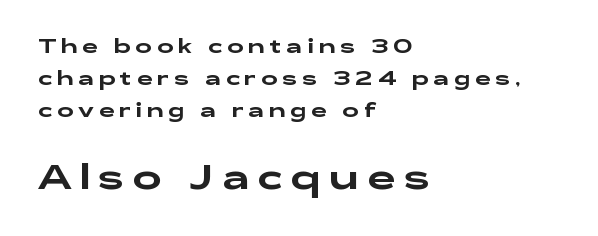
Q: Is the text italic (slanted)? A: No, it is upright.
Q: Is the typeface a serif or a sans-serif typeface? A: Sans-serif.
Q: Is the text underlined? A: No.
Q: How is the paragraph aligned? A: Left-aligned.
Q: Is the spacing between letters normal or unusually wide? A: Unusually wide.
Q: Is the spacing between lines tight, normal or loose? A: Normal.
Q: Which block of text is set in a larger size, the first (top) or the second (bottom)? A: The second (bottom) one.
Q: Width (condensed, normal, or wide)? A: Wide.
Q: Stroke contrast? A: Low.
Q: x-height? A: Medium.
Q: Monospaced? A: No.
